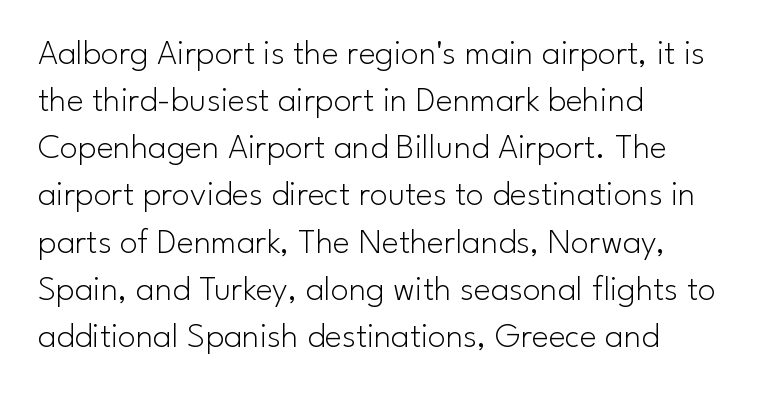
Q: Is the text bold? A: No.
Q: Is the text italic (slanted)? A: No, it is upright.
Q: Is the typeface a serif or a sans-serif typeface? A: Sans-serif.
Q: Is the text underlined? A: No.
Q: How is the paragraph aligned? A: Left-aligned.
Q: Is the spacing between letters normal or unusually wide? A: Normal.
Q: Is the spacing between lines tight, normal or loose? A: Normal.
Q: Width (condensed, normal, or wide)? A: Normal.
Q: Stroke contrast? A: Low.
Q: x-height? A: Small.
Q: Monospaced? A: No.
